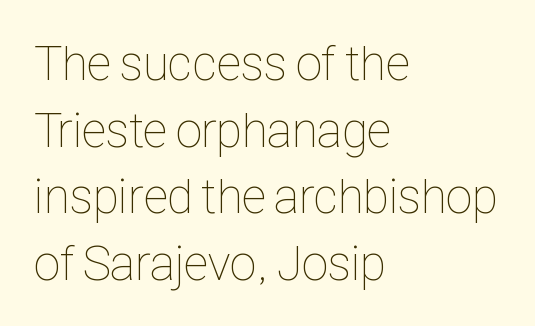
Q: Is the text bold? A: No.
Q: Is the text italic (slanted)? A: No, it is upright.
Q: Is the text underlined? A: No.
Q: How is the paragraph aligned? A: Left-aligned.
Q: Is the spacing between letters normal or unusually wide? A: Normal.
Q: Is the spacing between lines tight, normal or loose? A: Normal.
Q: Width (condensed, normal, or wide)? A: Condensed.
Q: Stroke contrast? A: Low.
Q: x-height? A: Medium.
Q: Monospaced? A: No.
